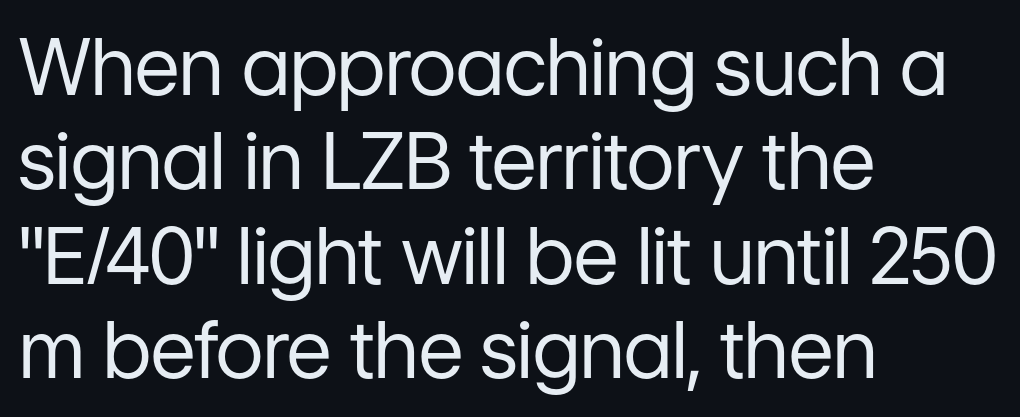
The passage shown has conventional tracking throughout. The strokes carry an ordinary text weight at most. The font's upright variant was chosen for this text. These lines are composed in type without serifs.
